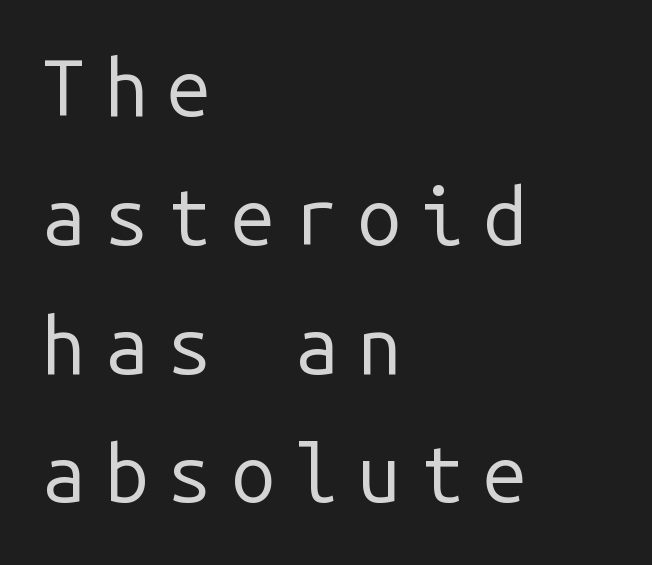
Q: Is the text bold? A: No.
Q: Is the text italic (slanted)? A: No, it is upright.
Q: Is the typeface a serif or a sans-serif typeface? A: Sans-serif.
Q: Is the text underlined? A: No.
Q: How is the paragraph aligned? A: Left-aligned.
Q: Is the spacing between letters normal or unusually wide? A: Unusually wide.
Q: Is the spacing between lines tight, normal or loose? A: Normal.
Q: Width (condensed, normal, or wide)? A: Normal.
Q: Stroke contrast? A: Low.
Q: x-height? A: Medium.
Q: Monospaced? A: Yes.
